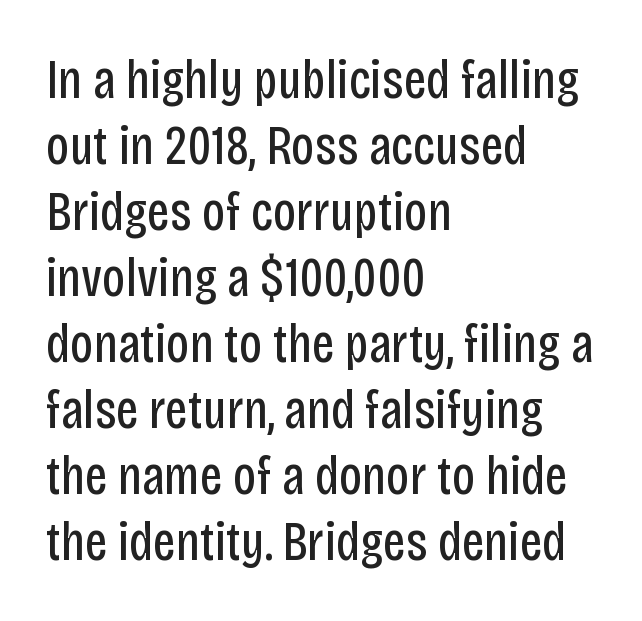
{"serif": "no", "italic": "no", "bold": "no", "weight": "regular", "width": "condensed", "stroke_contrast": "low", "x_height": "large", "monospaced": "no", "underline": "no", "align": "left", "line_spacing_ratio": 1.2, "letter_spacing": "normal", "letter_spacing_em": 0.0, "glyph_px": 55}
